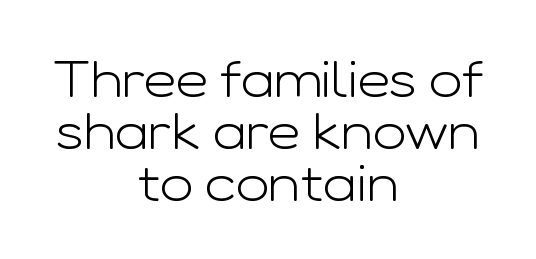
Q: Is the text bold? A: No.
Q: Is the text italic (slanted)? A: No, it is upright.
Q: Is the typeface a serif or a sans-serif typeface? A: Sans-serif.
Q: Is the text underlined? A: No.
Q: How is the paragraph aligned? A: Centered.
Q: Is the spacing between letters normal or unusually wide? A: Normal.
Q: Is the spacing between lines tight, normal or loose? A: Tight.
Q: Width (condensed, normal, or wide)? A: Wide.
Q: Stroke contrast? A: Low.
Q: x-height? A: Medium.
Q: Monospaced? A: No.
